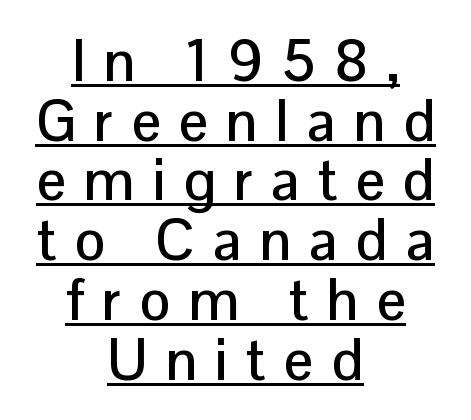
{"serif": "no", "italic": "no", "width": "normal", "stroke_contrast": "low", "x_height": "medium", "monospaced": "no", "underline": "yes", "align": "center", "line_spacing": "tight", "line_spacing_ratio": 1.03, "letter_spacing": "wide", "letter_spacing_em": 0.31, "glyph_px": 58}
